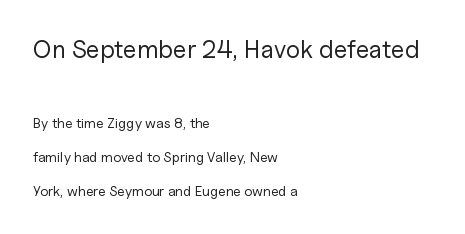
The image shows 25 px text type, upright; set left-aligned, loose line spacing (2.44x), normal letter spacing, not underlined; the first (top) block is 1.79x larger.
